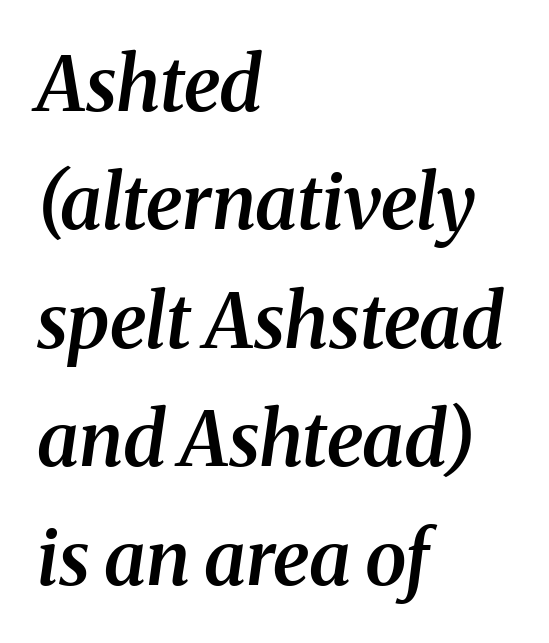
Honestly, the letter spacing is just normal — you wouldn't notice it. The rendering applies a slant to the glyphs. Letterform terminals end in serifs throughout the passage. Each letter keeps its own natural width here, so spacing adapts to shape. Leftover space on each line is placed entirely after the last word.
